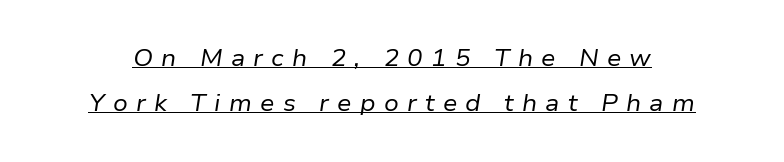
{"italic": "yes", "lean": "right", "slant_degrees": 9, "bold": "no", "underline": "yes", "line_spacing": "loose", "line_spacing_ratio": 1.94, "letter_spacing": "wide", "letter_spacing_em": 0.36, "glyph_px": 23}
